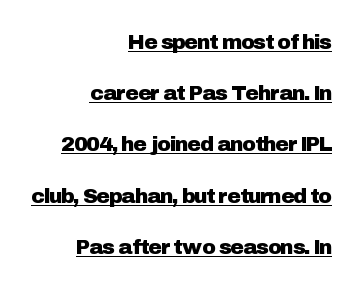
The image shows 21 px text type, upright; set right-aligned, loose line spacing (2.44x), normal letter spacing, underlined.
